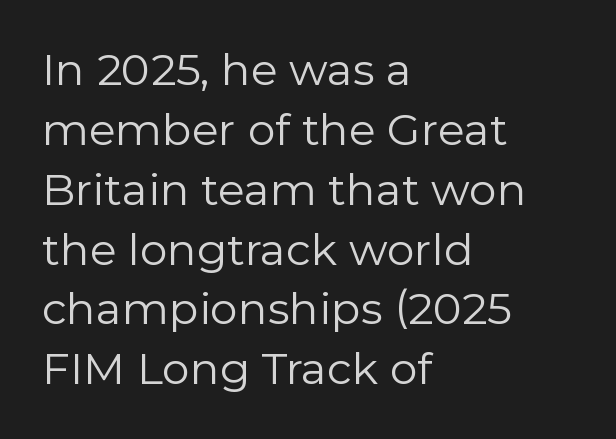
The typeface chosen for these lines omits serifs. The space beneath each line is pristine and unruled. The letterforms sit at book weight or below. Spacing verdict: proportional, widths tailored to each character. Nothing unusual about the tracking: characters are spaced as the font intends.
